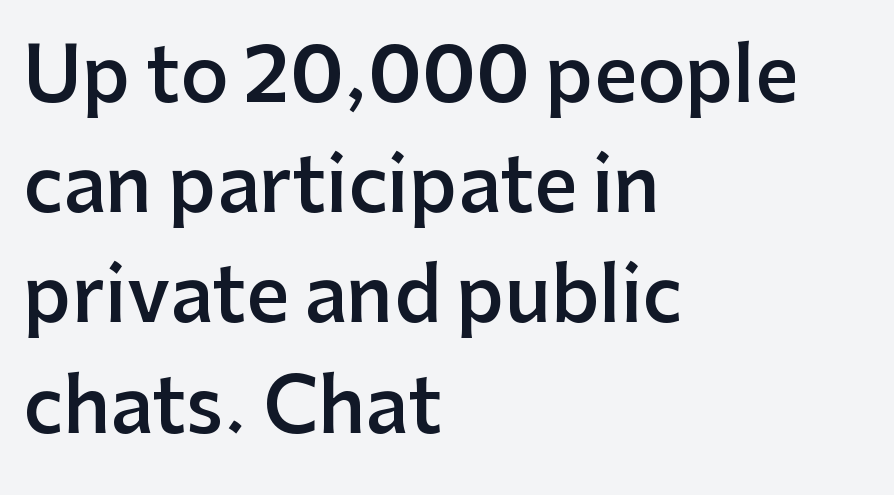
{"serif": "no", "italic": "no", "bold": "semi", "weight": "semibold", "width": "normal", "stroke_contrast": "low", "x_height": "medium", "monospaced": "no", "underline": "no", "align": "left", "line_spacing": "normal", "line_spacing_ratio": 1.47, "letter_spacing": "normal", "letter_spacing_em": 0.0, "glyph_px": 75}
